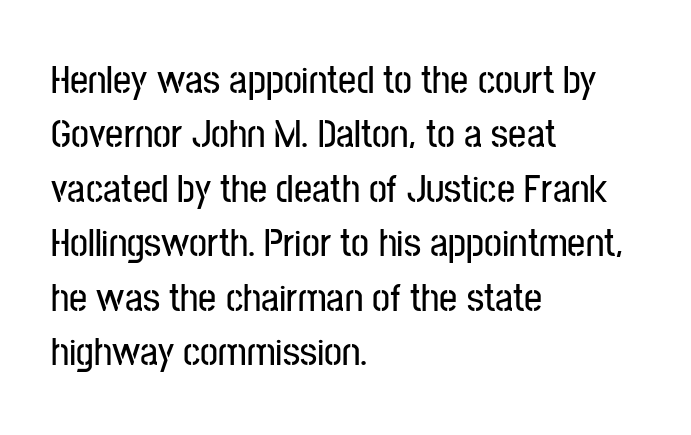
Unlike a traditional serif, this face leaves its strokes unadorned. A bare baseline throughout the passage. Vertical strokes here are truly vertical. Nobody touched the tracking dial on this one.
